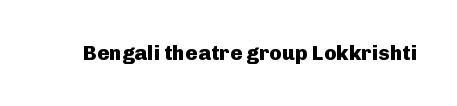
The letterforms sit shoulder to shoulder at normal distance. These lines were composed using upright roman letters. Check the space under the baseline: it is left empty. The sample has been set heavy, in full bold.
